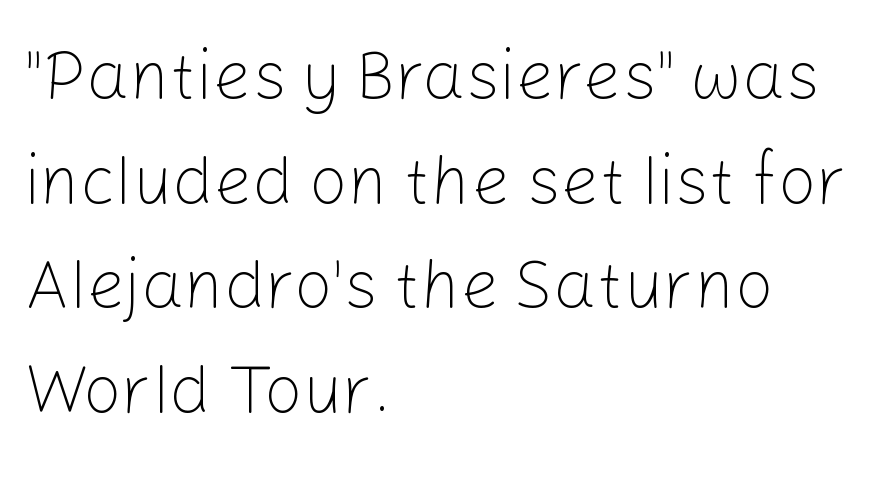
The letterforms sit at book weight or below. The lettering stays uniformly vertical, giving the passage a roman look. Which margin do the lines hug? The left one — the right edge is uneven. Note the varied advance widths — an 'i' is clearly narrower than an 'm'. Serif or sans? Sans — the stroke terminals are bare.
